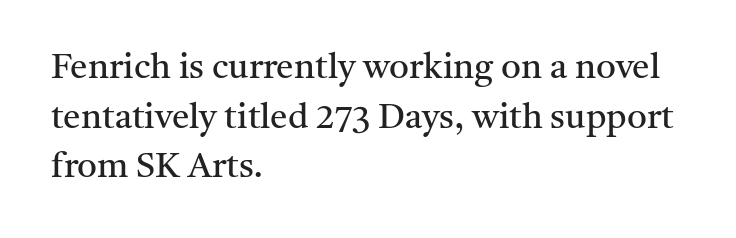
{"serif": "yes", "italic": "no", "bold": "no", "weight": "regular", "width": "normal", "stroke_contrast": "medium", "x_height": "medium", "monospaced": "no", "underline": "no", "align": "left", "line_spacing": "normal", "line_spacing_ratio": 1.42, "letter_spacing": "normal", "letter_spacing_em": 0.0, "glyph_px": 35}
